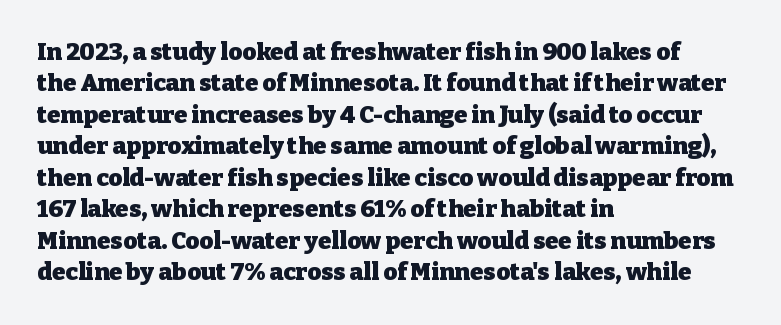
Caption: standard tracking, unaltered. In CSS terms this would be text-align: left. Unlike italic type, these characters show no tilt at all. A dark, heavy texture on the line: the type is bold.
